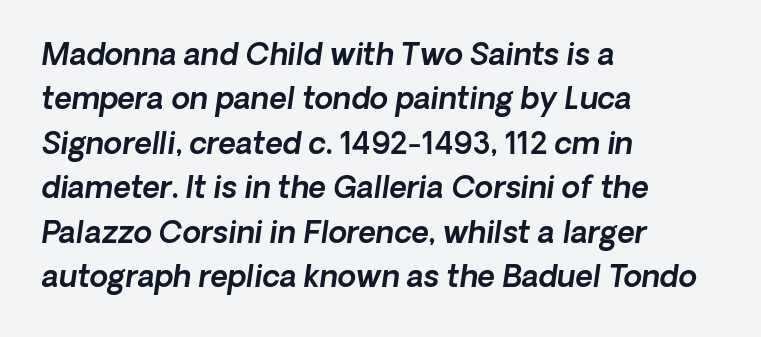
{"italic": "yes", "lean": "right", "slant_degrees": 8, "width": "normal", "x_height": "medium", "monospaced": "no", "underline": "no", "align": "left", "line_spacing": "normal", "line_spacing_ratio": 1.48, "letter_spacing": "normal", "letter_spacing_em": 0.0, "glyph_px": 30}
